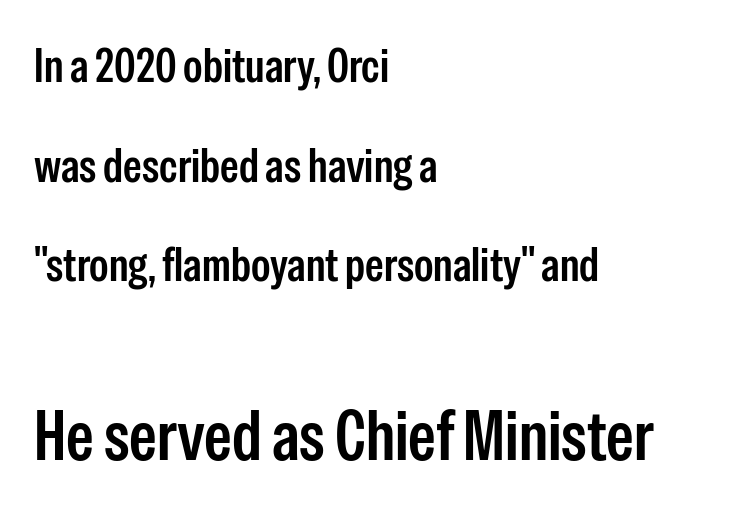
Q: Is the text italic (slanted)? A: No, it is upright.
Q: Is the typeface a serif or a sans-serif typeface? A: Sans-serif.
Q: Is the text underlined? A: No.
Q: How is the paragraph aligned? A: Left-aligned.
Q: Is the spacing between letters normal or unusually wide? A: Normal.
Q: Is the spacing between lines tight, normal or loose? A: Loose.
Q: Which block of text is set in a larger size, the first (top) or the second (bottom)? A: The second (bottom) one.
Q: Width (condensed, normal, or wide)? A: Condensed.
Q: Stroke contrast? A: Low.
Q: x-height? A: Medium.
Q: Monospaced? A: No.
